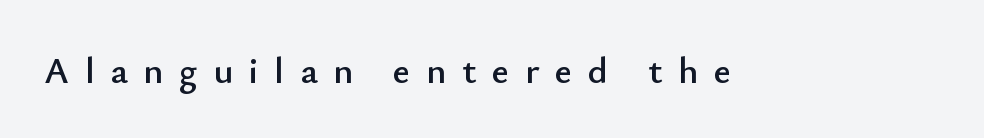
Examine the stroke ends and you'll find no serifs. The space beneath each line is pristine and unruled. This is roman type, the default non-slanted kind. Caption: expanded tracking, letters set apart.
